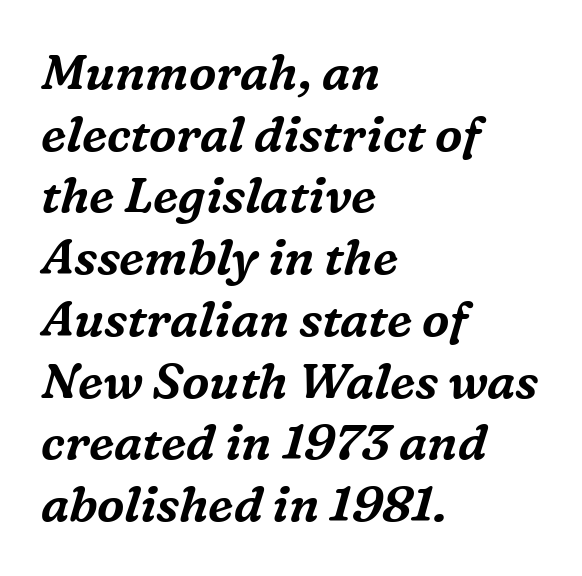
The image shows 49 px serif type, italic (leaning right); set left-aligned, normal line spacing (1.26x), normal letter spacing, not underlined; medium stroke contrast and a medium x-height.
